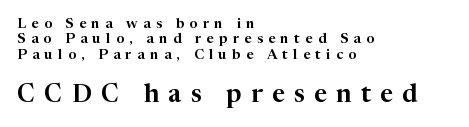
Q: Is the text italic (slanted)? A: No, it is upright.
Q: Is the text underlined? A: No.
Q: How is the paragraph aligned? A: Left-aligned.
Q: Is the spacing between letters normal or unusually wide? A: Unusually wide.
Q: Is the spacing between lines tight, normal or loose? A: Tight.
Q: Which block of text is set in a larger size, the first (top) or the second (bottom)? A: The second (bottom) one.
